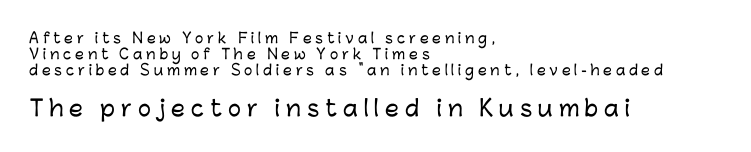
The image shows 22 px text type, upright; set left-aligned, tight line spacing (1.14x), unusually wide letter spacing (+0.27 em), not underlined; the second (bottom) block is 1.57x larger.
